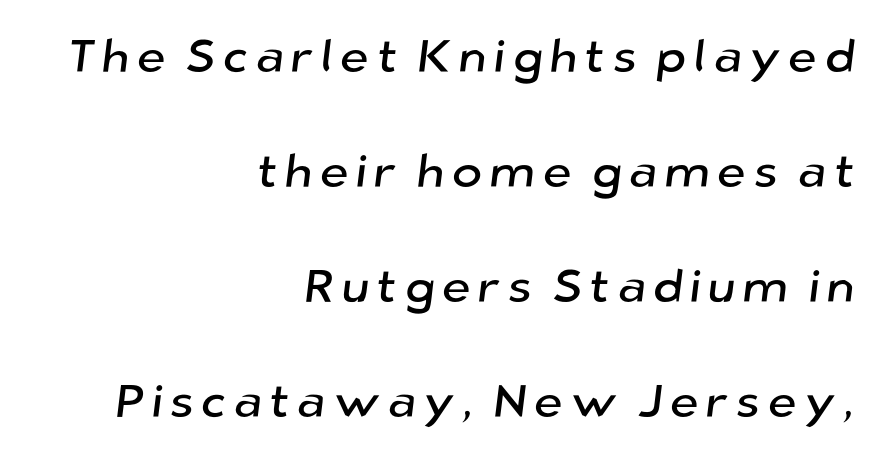
The image shows 46 px sans-serif type; set right-aligned, loose line spacing (2.5x), not underlined; low stroke contrast and a medium x-height.
